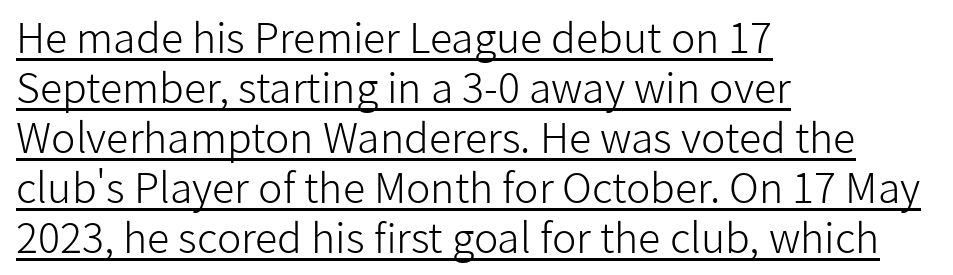
{"serif": "no", "italic": "no", "bold": "no", "weight": "light", "width": "normal", "stroke_contrast": "low", "x_height": "medium", "monospaced": "no", "underline": "yes", "align": "left", "line_spacing_ratio": 1.22, "letter_spacing": "normal", "letter_spacing_em": 0.0, "glyph_px": 41}
